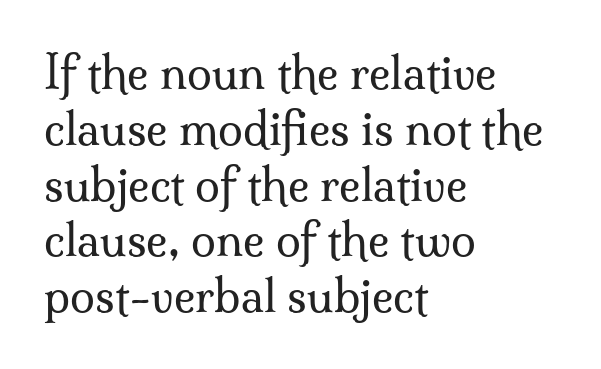
The image shows 45 px regular-weight serif type, upright; set left-aligned, line spacing 1.24x, normal letter spacing, not underlined; medium stroke contrast and a small x-height.
